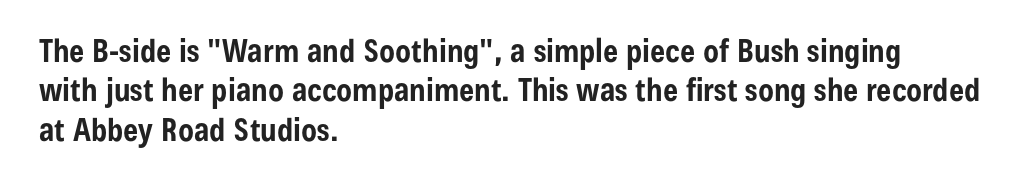
Q: Is the text bold? A: Yes.
Q: Is the text italic (slanted)? A: No, it is upright.
Q: Is the typeface a serif or a sans-serif typeface? A: Sans-serif.
Q: Is the text underlined? A: No.
Q: How is the paragraph aligned? A: Left-aligned.
Q: Is the spacing between letters normal or unusually wide? A: Normal.
Q: Width (condensed, normal, or wide)? A: Condensed.
Q: Stroke contrast? A: Low.
Q: x-height? A: Medium.
Q: Monospaced? A: No.
